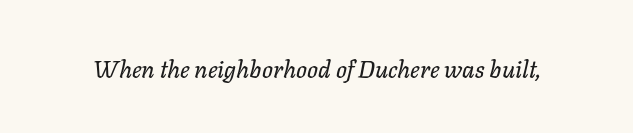
The gap between lines stays unmarked. Yep, that's italic — everything's leaning. Glyph-to-glyph distance matches everyday printed text.
